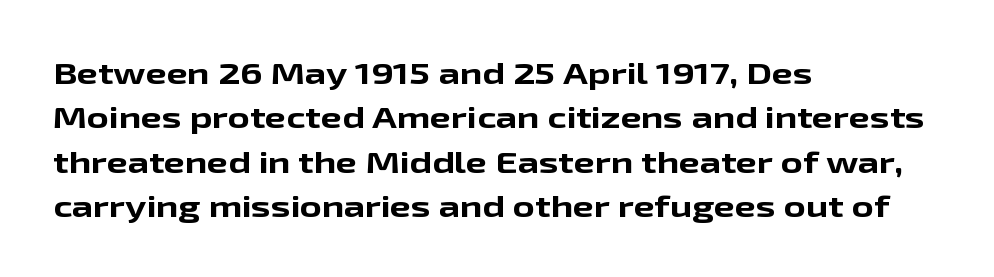
Is this a fixed-width face? No — the glyphs have proportional, varying widths. In terms of leading, this rendering sits right in the middle. Has an underline been added? It has not. Which margin do the lines hug? The left one — the right edge is uneven. The typesetting leans heavy: a genuine bold. This is sans-serif lettering, the kind often seen on screens and signage.
